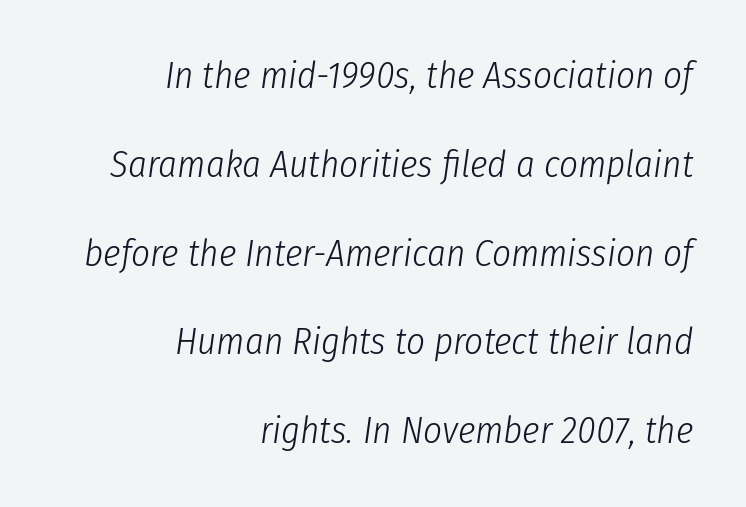
The image shows 37 px light, condensed type, italic (leaning right); set right-aligned, loose line spacing (2.4x), normal letter spacing, not underlined; low stroke contrast and a medium x-height.
